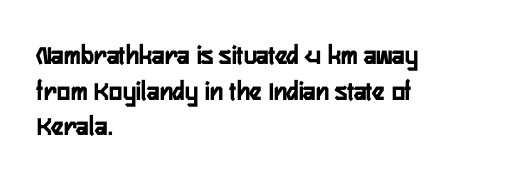
The image shows 28 px condensed sans-serif type, upright; set left-aligned, normal line spacing (1.27x), normal letter spacing, not underlined; low stroke contrast and a medium x-height.
